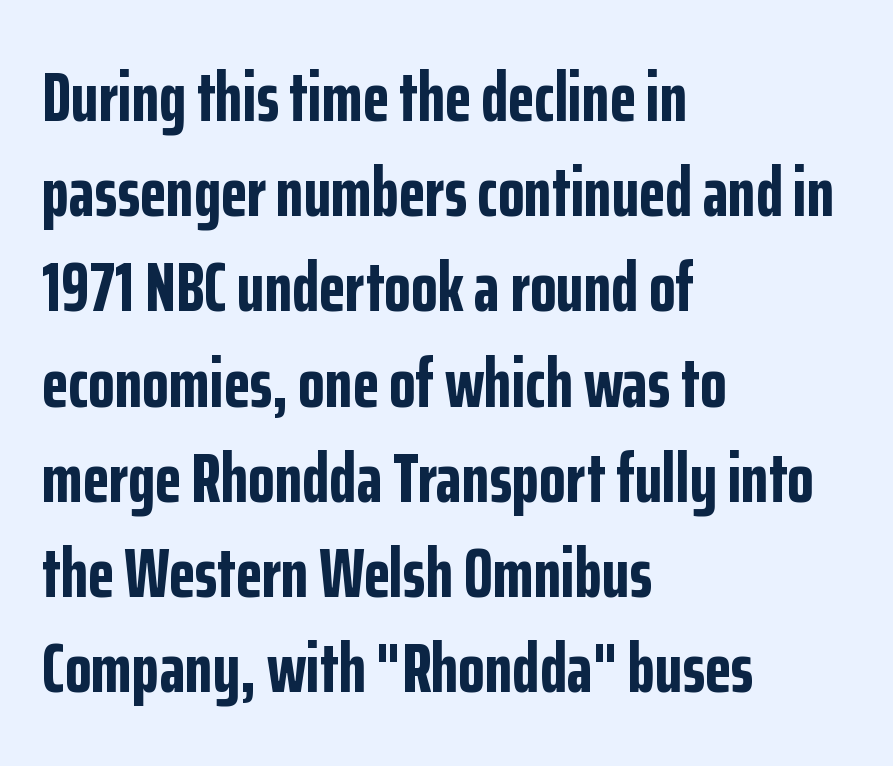
{"serif": "no", "italic": "no", "bold": "yes", "weight": "bold", "width": "condensed", "stroke_contrast": "low", "x_height": "medium", "monospaced": "no", "underline": "no", "align": "left", "line_spacing": "normal", "line_spacing_ratio": 1.38, "letter_spacing": "normal", "letter_spacing_em": 0.0, "glyph_px": 69}
